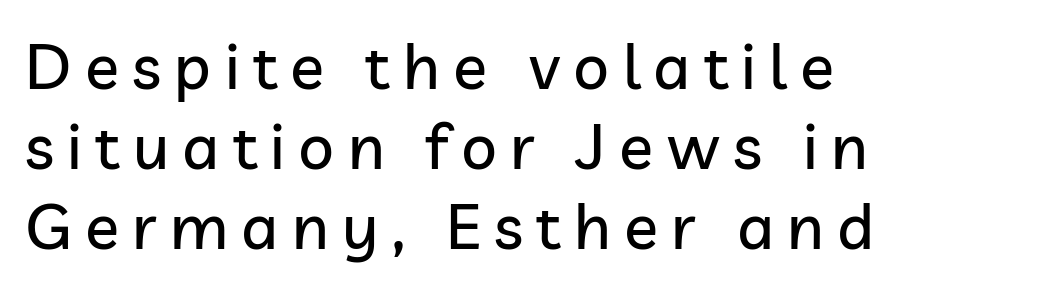
The image shows 63 px sans-serif type, upright; set left-aligned, normal line spacing (1.27x), unusually wide letter spacing (+0.21 em), not underlined; low stroke contrast and a medium x-height.
